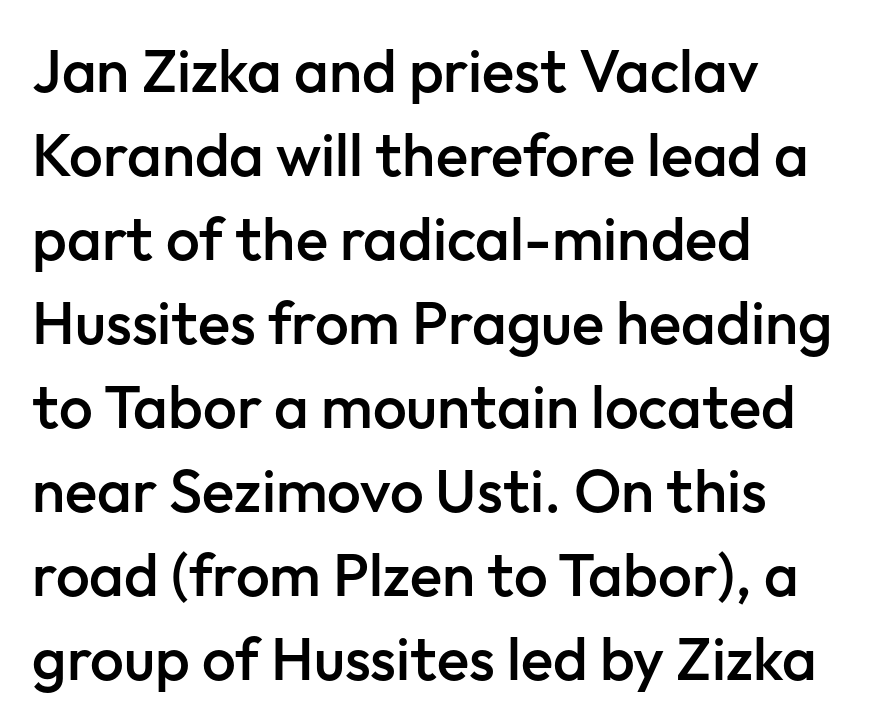
Q: Is the text bold? A: Semi-bold.
Q: Is the text italic (slanted)? A: No, it is upright.
Q: Is the typeface a serif or a sans-serif typeface? A: Sans-serif.
Q: Is the text underlined? A: No.
Q: How is the paragraph aligned? A: Left-aligned.
Q: Is the spacing between letters normal or unusually wide? A: Normal.
Q: Is the spacing between lines tight, normal or loose? A: Normal.
Q: Width (condensed, normal, or wide)? A: Normal.
Q: Stroke contrast? A: Low.
Q: x-height? A: Medium.
Q: Monospaced? A: No.
